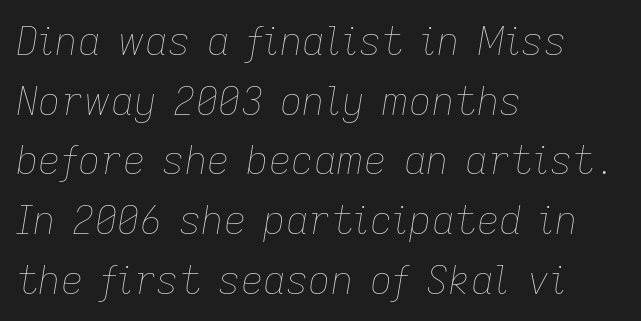
Left-aligned paragraph, ragged on the right. Is the type heavy? It reads as light-to-regular instead. The specimen omits any rule beneath the text block's lines. Designer's note — italics engaged.
